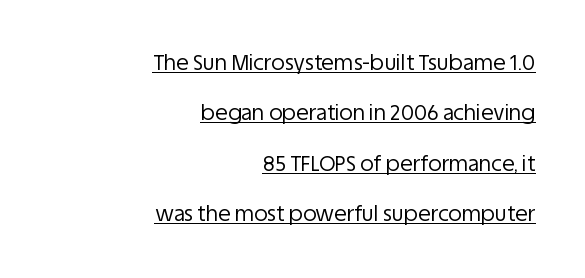
Q: Is the text bold? A: No.
Q: Is the text italic (slanted)? A: No, it is upright.
Q: Is the text underlined? A: Yes.
Q: How is the paragraph aligned? A: Right-aligned.
Q: Is the spacing between letters normal or unusually wide? A: Normal.
Q: Is the spacing between lines tight, normal or loose? A: Loose.
